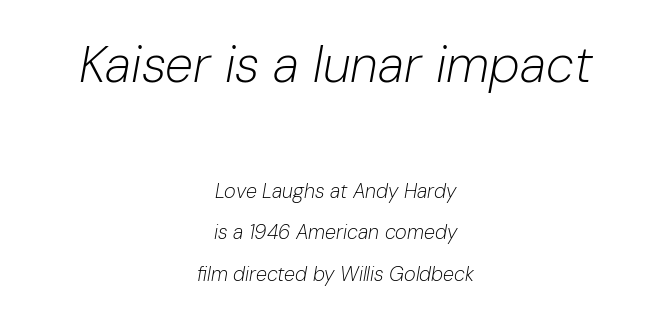
The image shows 51 px light type, italic (leaning right); set centered, loose line spacing (2.08x), normal letter spacing, not underlined; the first (top) block is 2.55x larger; low stroke contrast and a medium x-height.
